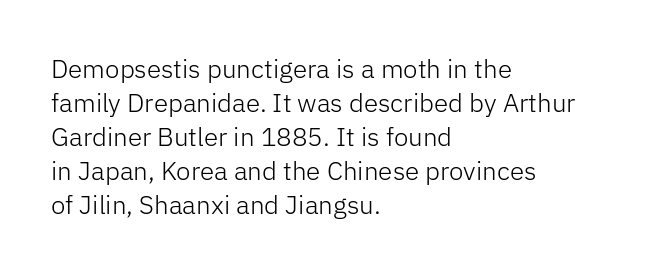
Q: Is the text bold? A: No.
Q: Is the text italic (slanted)? A: No, it is upright.
Q: Is the text underlined? A: No.
Q: How is the paragraph aligned? A: Left-aligned.
Q: Is the spacing between letters normal or unusually wide? A: Normal.
Q: Is the spacing between lines tight, normal or loose? A: Normal.
